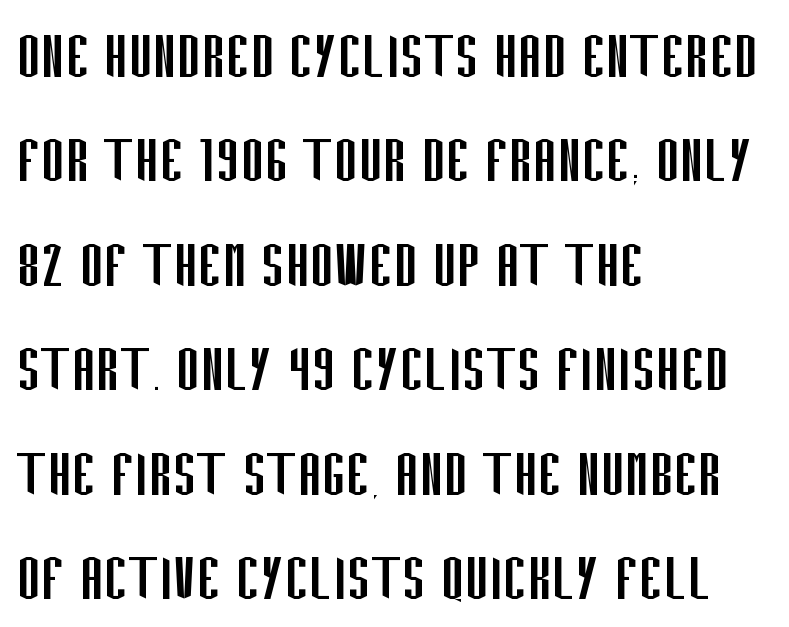
{"serif": "no", "italic": "no", "bold": "no", "weight": "regular", "width": "condensed", "stroke_contrast": "low", "x_height": "large", "monospaced": "no", "underline": "no", "align": "left", "line_spacing": "normal", "line_spacing_ratio": 1.45, "letter_spacing": "normal", "letter_spacing_em": 0.0, "glyph_px": 72}
